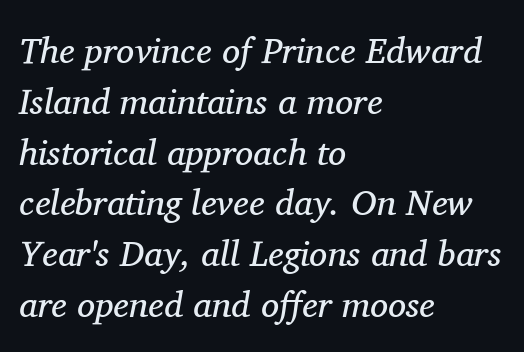
The vertical gap from one line to the next is medium. Unmarked baselines from the first word to the last. The line texture is even and compact thanks to regular tracking. Notice how the stems are inclined rather than vertical — that's the hallmark of italics.
